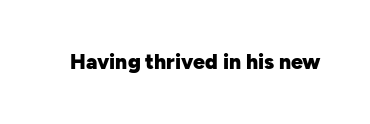
The letterforms sit shoulder to shoulder at normal distance. These lines were composed using upright roman letters. Check the space under the baseline: it is left empty. The sample has been set heavy, in full bold.
